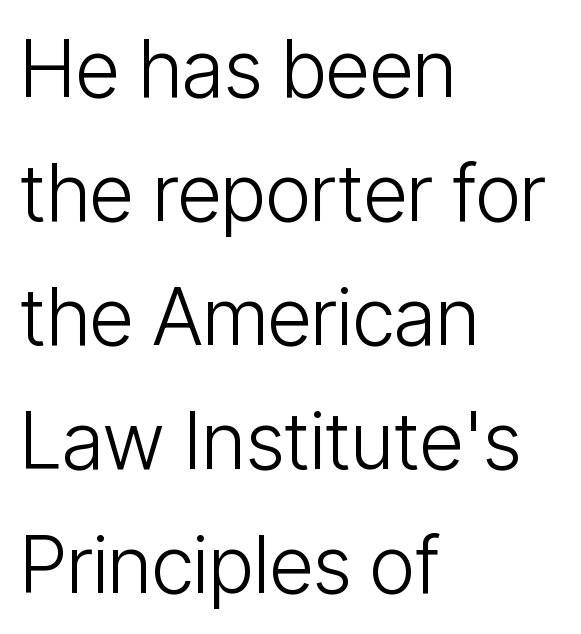
Every stem runs plumb, perpendicular to the baseline. Plain, unruled lines of type. Horizontal bands of white between lines are of average thickness. Looks like regular typesetting: each glyph gets only the width it needs. How are the letters spaced? Ordinarily, with no added tracking.
